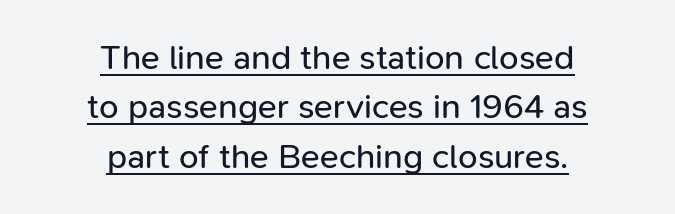
Q: Is the text bold? A: No.
Q: Is the text italic (slanted)? A: No, it is upright.
Q: Is the typeface a serif or a sans-serif typeface? A: Sans-serif.
Q: Is the text underlined? A: Yes.
Q: How is the paragraph aligned? A: Centered.
Q: Is the spacing between letters normal or unusually wide? A: Normal.
Q: Is the spacing between lines tight, normal or loose? A: Normal.
Q: Width (condensed, normal, or wide)? A: Normal.
Q: Stroke contrast? A: Low.
Q: x-height? A: Medium.
Q: Monospaced? A: No.
